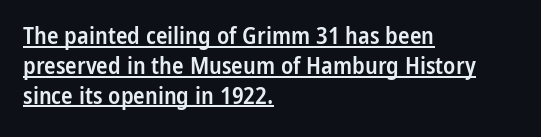
The image shows 24 px text type, upright; set left-aligned, line spacing 1.24x, normal letter spacing, underlined.
